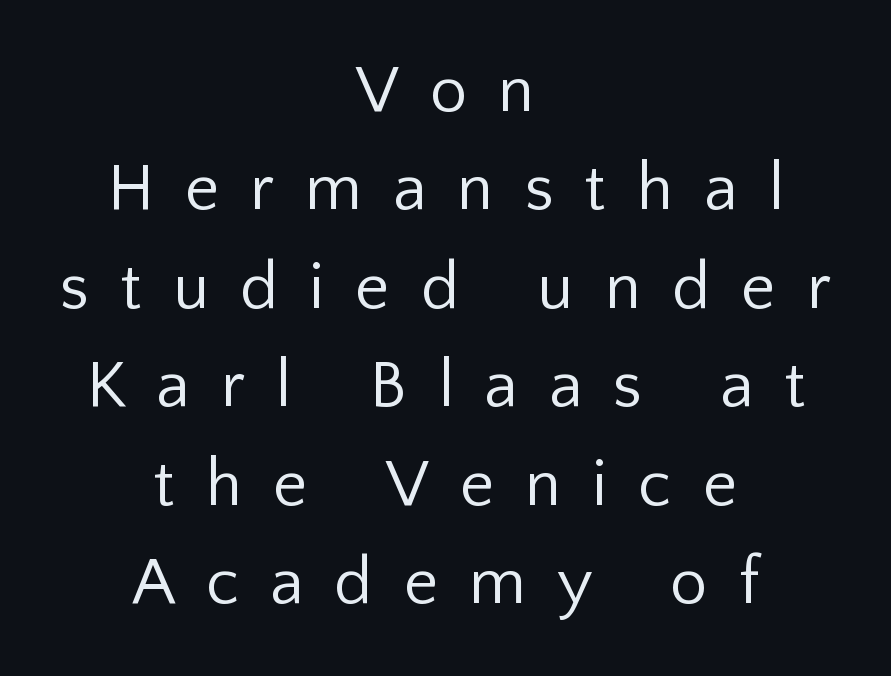
Q: Is the text bold? A: No.
Q: Is the text italic (slanted)? A: No, it is upright.
Q: Is the typeface a serif or a sans-serif typeface? A: Sans-serif.
Q: Is the text underlined? A: No.
Q: How is the paragraph aligned? A: Centered.
Q: Is the spacing between letters normal or unusually wide? A: Unusually wide.
Q: Is the spacing between lines tight, normal or loose? A: Normal.
Q: Width (condensed, normal, or wide)? A: Normal.
Q: Stroke contrast? A: Low.
Q: x-height? A: Medium.
Q: Monospaced? A: No.
